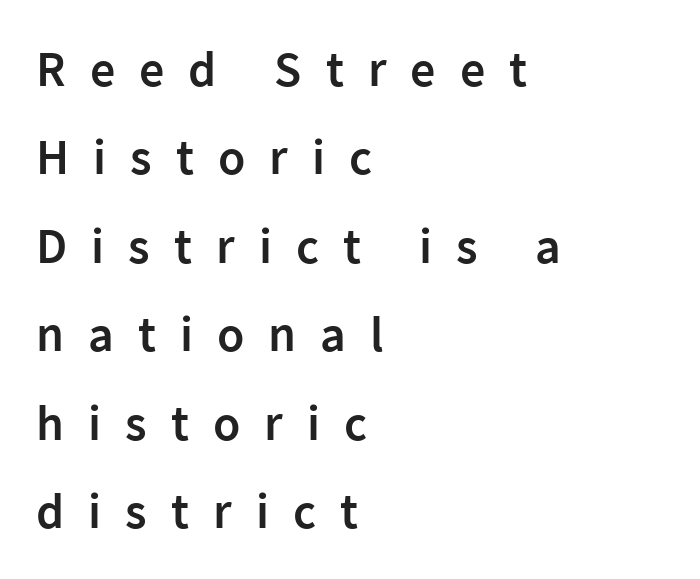
{"serif": "no", "italic": "no", "bold": "semi", "weight": "semibold", "width": "normal", "stroke_contrast": "low", "x_height": "medium", "monospaced": "no", "underline": "no", "align": "left", "line_spacing_ratio": 1.77, "letter_spacing": "wide", "letter_spacing_em": 0.48, "glyph_px": 50}
